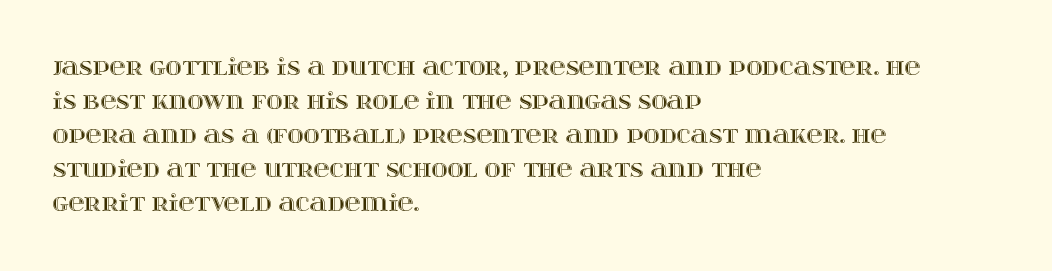
{"italic": "no", "underline": "no", "align": "left", "line_spacing": "normal", "line_spacing_ratio": 1.55, "letter_spacing": "normal", "letter_spacing_em": 0.0, "glyph_px": 22}
